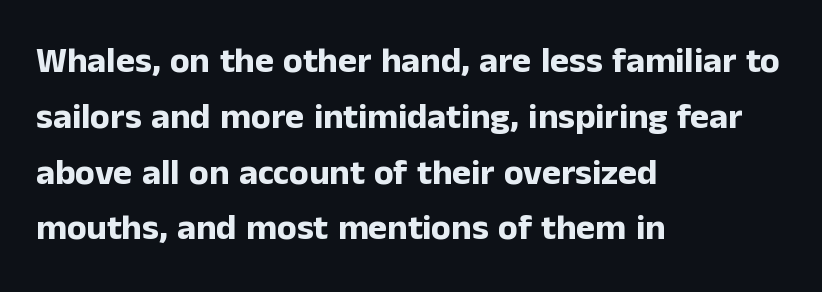
The image shows 36 px bold sans-serif type, upright; set left-aligned, normal line spacing (1.55x), normal letter spacing, not underlined; low stroke contrast and a medium x-height.
